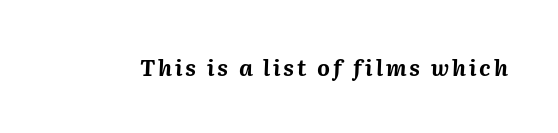
{"italic": "yes", "lean": "right", "slant_degrees": 2, "bold": "yes", "underline": "no", "glyph_px": 22}
